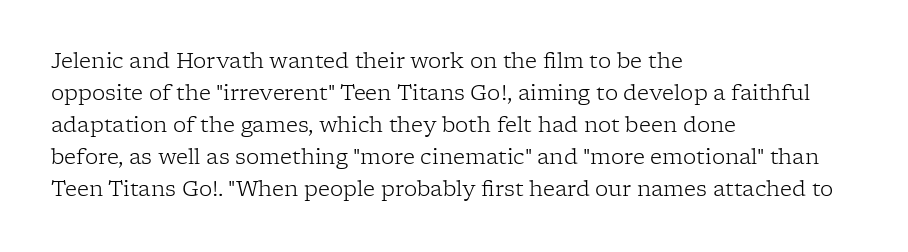
Q: Is the text bold? A: No.
Q: Is the text italic (slanted)? A: No, it is upright.
Q: Is the text underlined? A: No.
Q: How is the paragraph aligned? A: Left-aligned.
Q: Is the spacing between letters normal or unusually wide? A: Normal.
Q: Is the spacing between lines tight, normal or loose? A: Normal.
